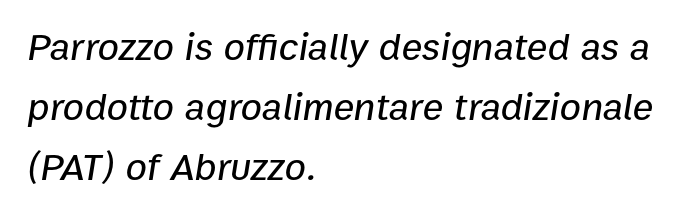
The image shows 39 px text type, italic (leaning right); set left-aligned, normal line spacing (1.54x), normal letter spacing, not underlined; low stroke contrast and a medium x-height.
